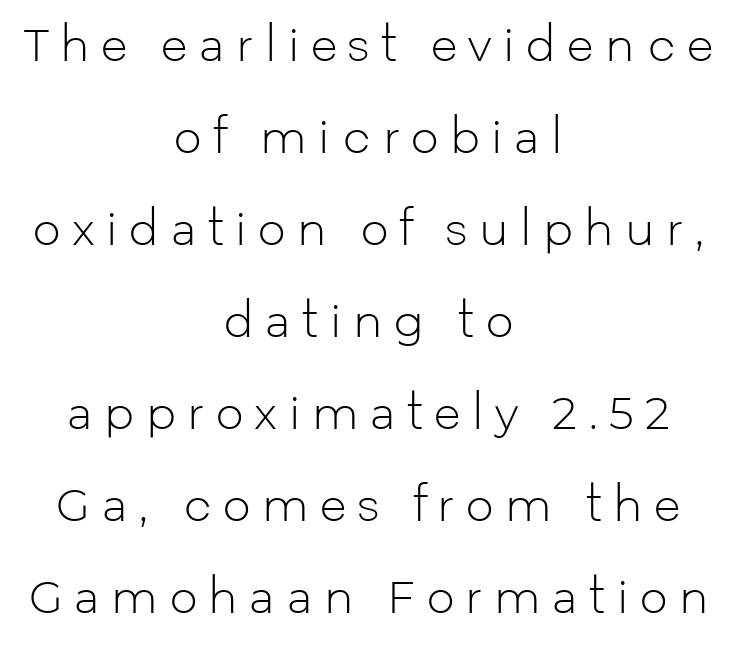
{"serif": "no", "italic": "no", "bold": "no", "weight": "light", "width": "normal", "stroke_contrast": "low", "x_height": "medium", "monospaced": "no", "underline": "no", "align": "center", "line_spacing": "loose", "line_spacing_ratio": 2.09, "letter_spacing": "wide", "letter_spacing_em": 0.26, "glyph_px": 44}
